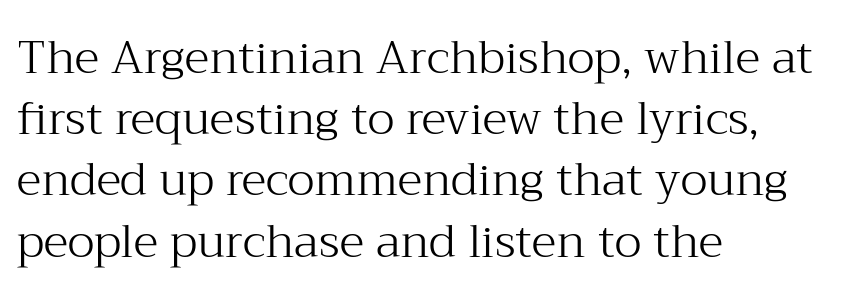
{"serif": "yes", "italic": "no", "bold": "no", "weight": "light", "width": "normal", "stroke_contrast": "medium", "x_height": "medium", "monospaced": "no", "underline": "no", "align": "left", "line_spacing": "normal", "line_spacing_ratio": 1.33, "letter_spacing": "normal", "letter_spacing_em": 0.0, "glyph_px": 46}
